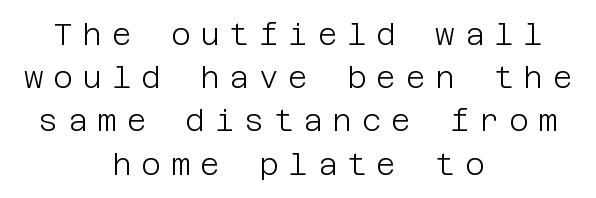
Q: Is the text bold? A: No.
Q: Is the text italic (slanted)? A: No, it is upright.
Q: Is the typeface a serif or a sans-serif typeface? A: Sans-serif.
Q: Is the text underlined? A: No.
Q: How is the paragraph aligned? A: Centered.
Q: Is the spacing between letters normal or unusually wide? A: Unusually wide.
Q: Is the spacing between lines tight, normal or loose? A: Normal.
Q: Width (condensed, normal, or wide)? A: Normal.
Q: Stroke contrast? A: Low.
Q: x-height? A: Large.
